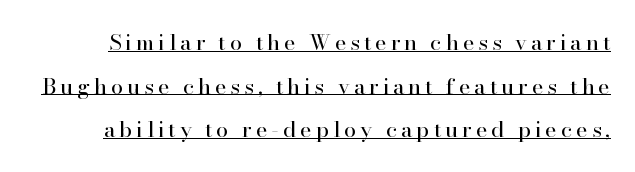
Ascenders rise straight up at ninety degrees. Is there much room between lines? Yes — plenty of vertical air separates them. Summary of weight: not heavy and not bold. The face used here appears with an underline applied.
